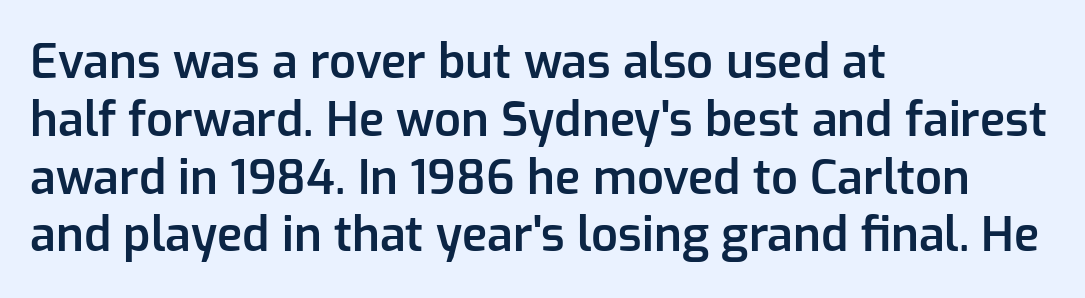
The image shows 47 px semibold sans-serif type, upright; set left-aligned, line spacing 1.23x, normal letter spacing, not underlined; low stroke contrast and a medium x-height.
